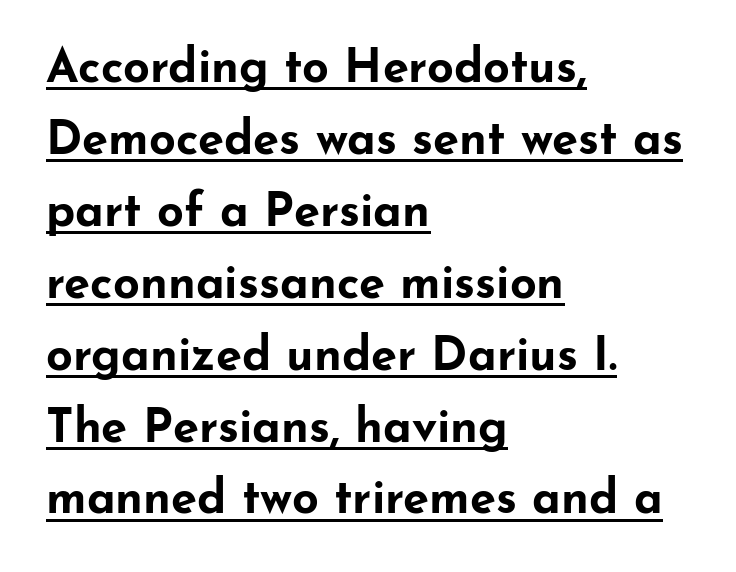
{"serif": "no", "italic": "no", "bold": "yes", "weight": "bold", "width": "wide", "stroke_contrast": "low", "x_height": "small", "monospaced": "no", "underline": "yes", "align": "left", "line_spacing": "normal", "line_spacing_ratio": 1.53, "letter_spacing": "normal", "letter_spacing_em": 0.0, "glyph_px": 47}
